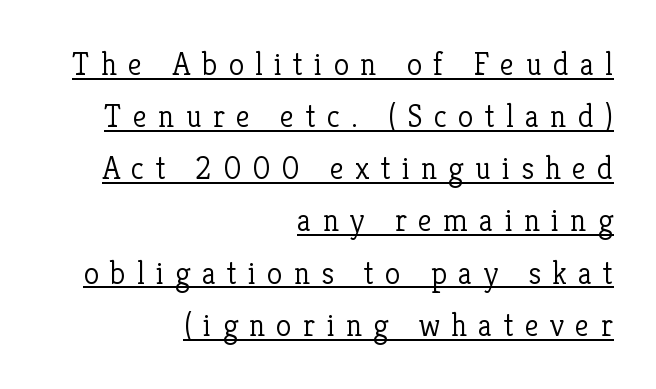
The image shows 32 px light serif type, upright; set right-aligned, normal line spacing (1.63x), unusually wide letter spacing (+0.35 em), underlined; low stroke contrast and a medium x-height.
